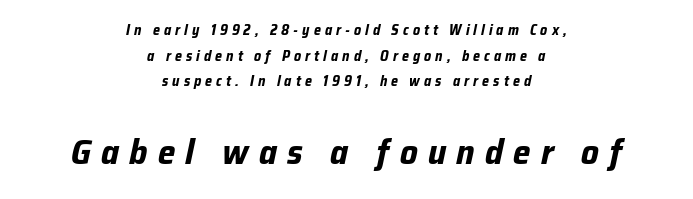
The image shows 35 px bold type, italic (leaning right); set centered, line spacing 1.83x, unusually wide letter spacing (+0.29 em), not underlined; the second (bottom) block is 2.5x larger; low stroke contrast and a medium x-height.
